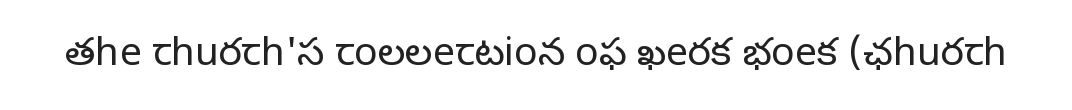
Q: Is the text bold? A: No.
Q: Is the text italic (slanted)? A: No, it is upright.
Q: Is the typeface a serif or a sans-serif typeface? A: Sans-serif.
Q: Is the text underlined? A: No.
Q: Is the spacing between letters normal or unusually wide? A: Normal.
Q: Width (condensed, normal, or wide)? A: Normal.
Q: Stroke contrast? A: Low.
Q: x-height? A: Medium.
Q: Monospaced? A: No.
